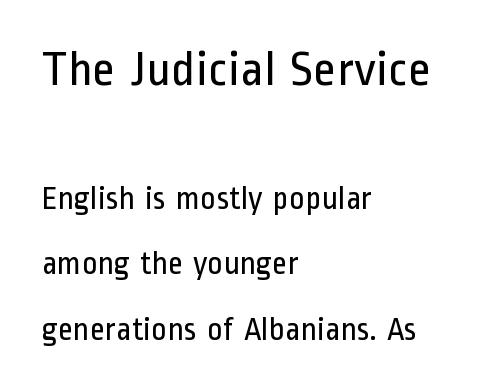
The cut favours lightness, reaching ordinary text weight at its darkest. Type without underlining. The face used here is proportionally spaced, like ordinary book or web type. In terms of letterspacing, this is plain default setting. Reading top to bottom, the characters get smaller at the block break.
